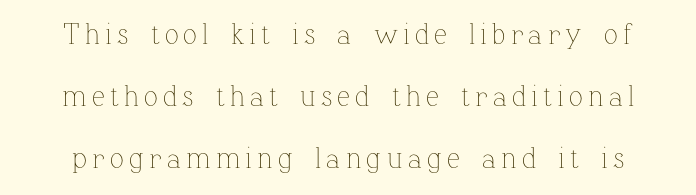
Q: Is the text bold? A: No.
Q: Is the text italic (slanted)? A: No, it is upright.
Q: Is the text underlined? A: No.
Q: Is the spacing between lines tight, normal or loose? A: Loose.
Q: Width (condensed, normal, or wide)? A: Normal.
Q: Stroke contrast? A: Low.
Q: x-height? A: Medium.
Q: Monospaced? A: No.
